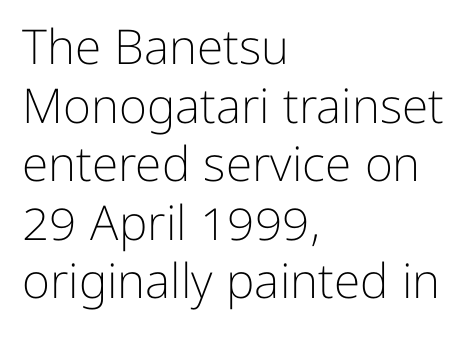
The image shows 48 px light sans-serif type, upright; set left-aligned, line spacing 1.22x, normal letter spacing, not underlined; low stroke contrast and a medium x-height.
